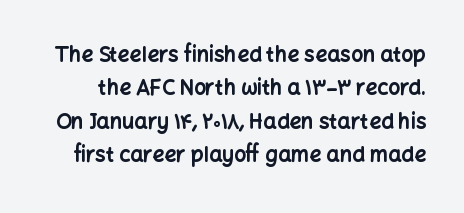
Words appear dense and cohesive because spacing is normal. The characters look thick and weighty, a clear bold. The gap between lines stays unmarked. Summary of vertical rhythm: regular, with standard interline spacing. Characters remain perfectly vertical along every line.
